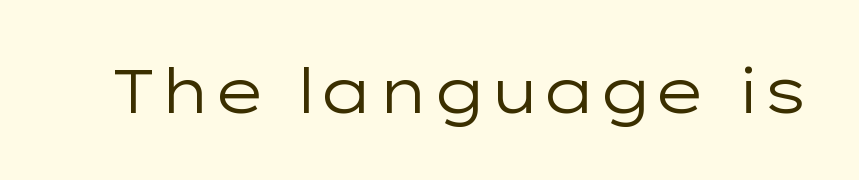
The image shows 62 px regular-weight, wide sans-serif type, upright; set normal letter spacing, not underlined; low stroke contrast and a medium x-height.
